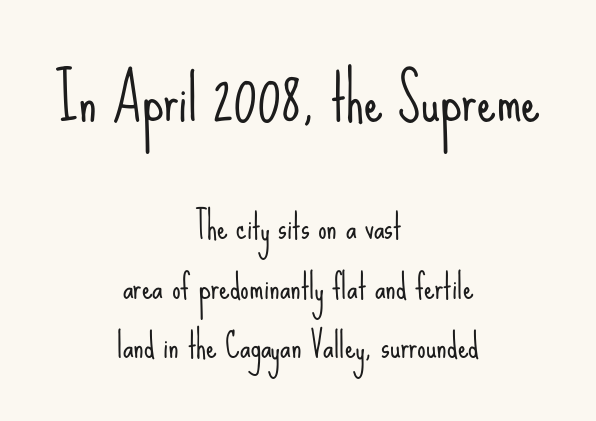
Of the two passages, the one on top uses the larger point size. Typeset on center — no edge is straight. Counters stay open thanks to moderate or lighter strokes. Serif or sans? Sans — the stroke terminals are bare. The letters advance in unequal steps, a hallmark of proportional type. The letterforms sit shoulder to shoulder at normal distance.
